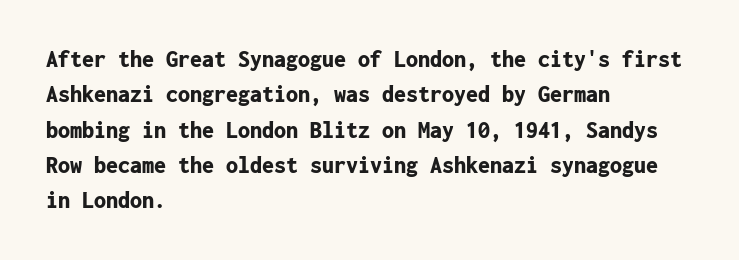
The baseline area is clear. Rendered with straight, roman letterforms. The face used here has the dense, thick strokes of a bold. One-word summary of the alignment: left.
